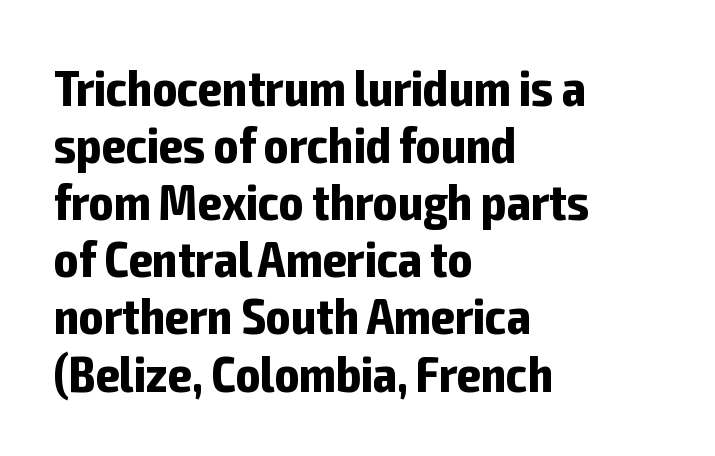
{"serif": "no", "italic": "no", "bold": "yes", "weight": "bold", "width": "condensed", "stroke_contrast": "low", "x_height": "medium", "monospaced": "no", "underline": "no", "align": "left", "line_spacing": "tight", "line_spacing_ratio": 1.12, "letter_spacing": "normal", "letter_spacing_em": 0.0, "glyph_px": 51}
